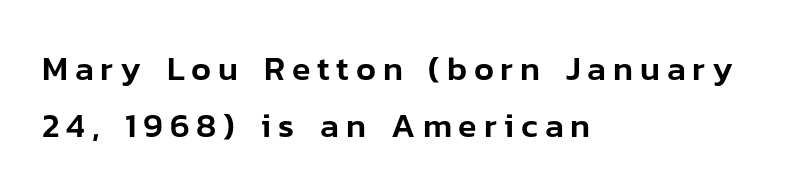
The image shows 34 px sans-serif type, upright; set left-aligned, normal line spacing (1.67x), unusually wide letter spacing (+0.2 em), not underlined; low stroke contrast and a medium x-height.
